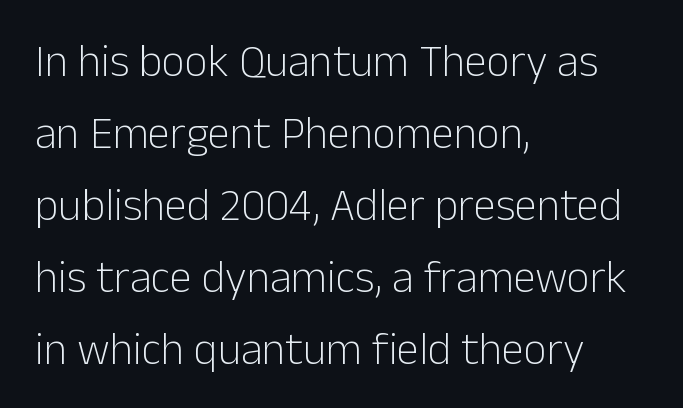
The image shows 45 px light sans-serif type, upright; set left-aligned, normal line spacing (1.6x), normal letter spacing, not underlined; low stroke contrast and a medium x-height.
